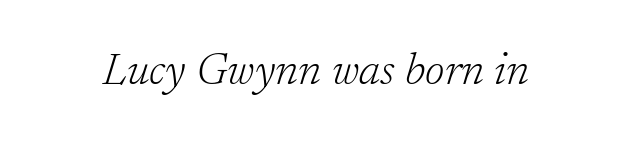
Q: Is the text bold? A: No.
Q: Is the text italic (slanted)? A: Yes, it leans right by about 17 degrees.
Q: Is the typeface a serif or a sans-serif typeface? A: Serif.
Q: Is the text underlined? A: No.
Q: Is the spacing between letters normal or unusually wide? A: Normal.
Q: Width (condensed, normal, or wide)? A: Normal.
Q: Stroke contrast? A: Low.
Q: x-height? A: Medium.
Q: Monospaced? A: No.
